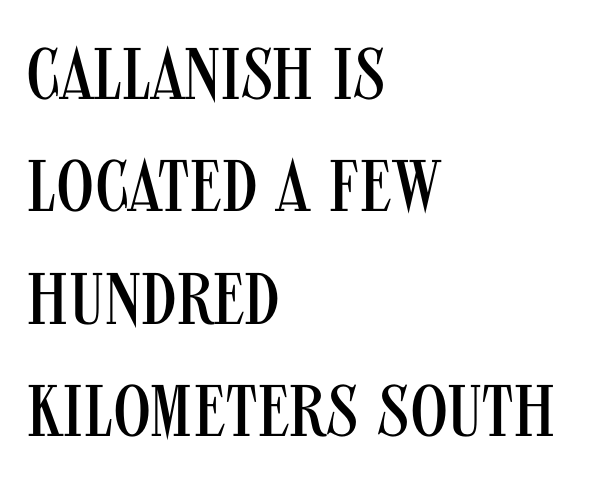
Q: Is the text bold? A: No.
Q: Is the text italic (slanted)? A: No, it is upright.
Q: Is the typeface a serif or a sans-serif typeface? A: Sans-serif.
Q: Is the text underlined? A: No.
Q: How is the paragraph aligned? A: Left-aligned.
Q: Is the spacing between letters normal or unusually wide? A: Normal.
Q: Is the spacing between lines tight, normal or loose? A: Normal.
Q: Width (condensed, normal, or wide)? A: Condensed.
Q: Stroke contrast? A: Medium.
Q: x-height? A: Large.
Q: Monospaced? A: No.
